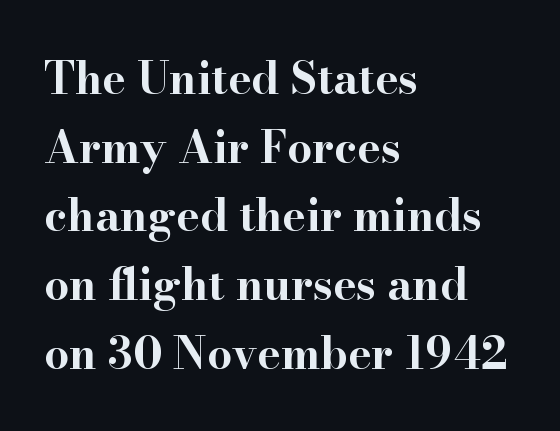
These lines are set flush left with a ragged right edge. Thick stems and heavy bowls — unmistakably bold. These lines are composed in type with serifs. The rendering uses natural spacing where letterforms have individual widths. Designer's note — italics off, roman on. How are the letters spaced? Ordinarily, with no added tracking.
